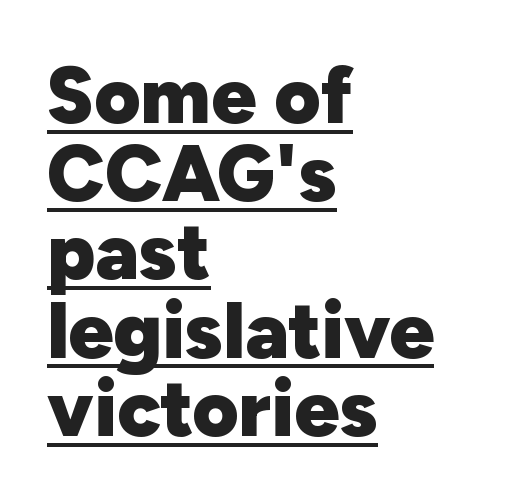
Q: Is the text bold? A: Yes.
Q: Is the text italic (slanted)? A: No, it is upright.
Q: Is the typeface a serif or a sans-serif typeface? A: Sans-serif.
Q: Is the text underlined? A: Yes.
Q: How is the paragraph aligned? A: Left-aligned.
Q: Is the spacing between letters normal or unusually wide? A: Normal.
Q: Is the spacing between lines tight, normal or loose? A: Tight.
Q: Width (condensed, normal, or wide)? A: Normal.
Q: Stroke contrast? A: Low.
Q: x-height? A: Medium.
Q: Monospaced? A: No.
